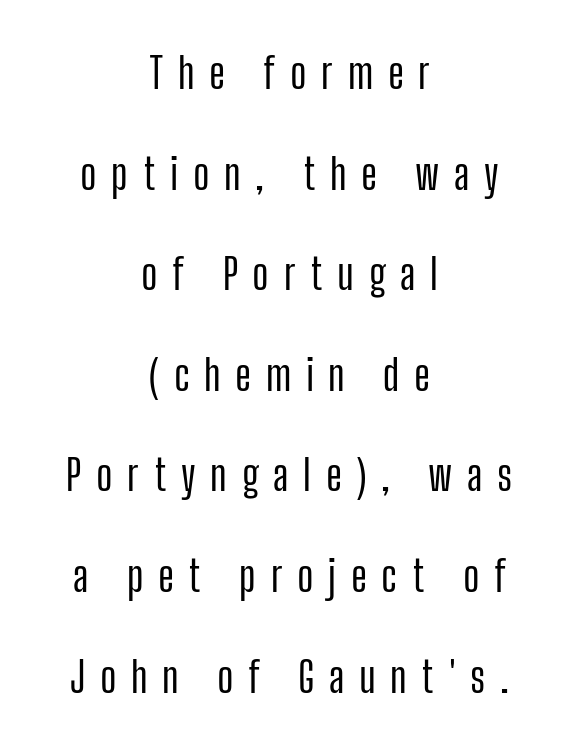
Think of a printed novel: that variable character pitch is what you see here. Are there feet on the stems? There aren't — it's a sans. This sample is center-justified, so both line endings float freely. Rule under the text: the space is simply empty. Ordinary non-slanted type is in use.
